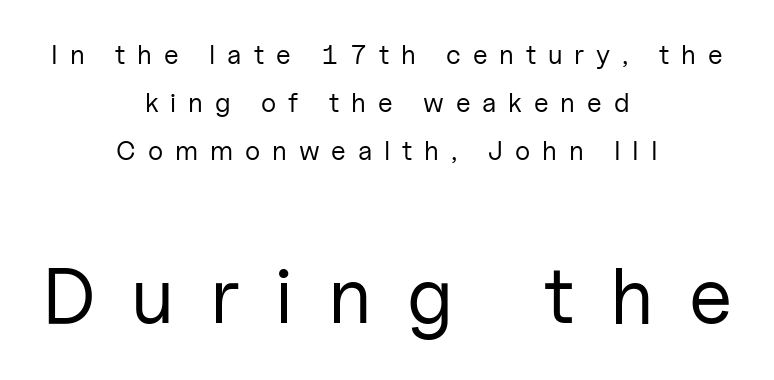
The image shows 80 px regular-weight sans-serif type, upright; set centered, line spacing 1.78x, unusually wide letter spacing (+0.44 em), not underlined; the second (bottom) block is 2.96x larger; low stroke contrast and a medium x-height.
